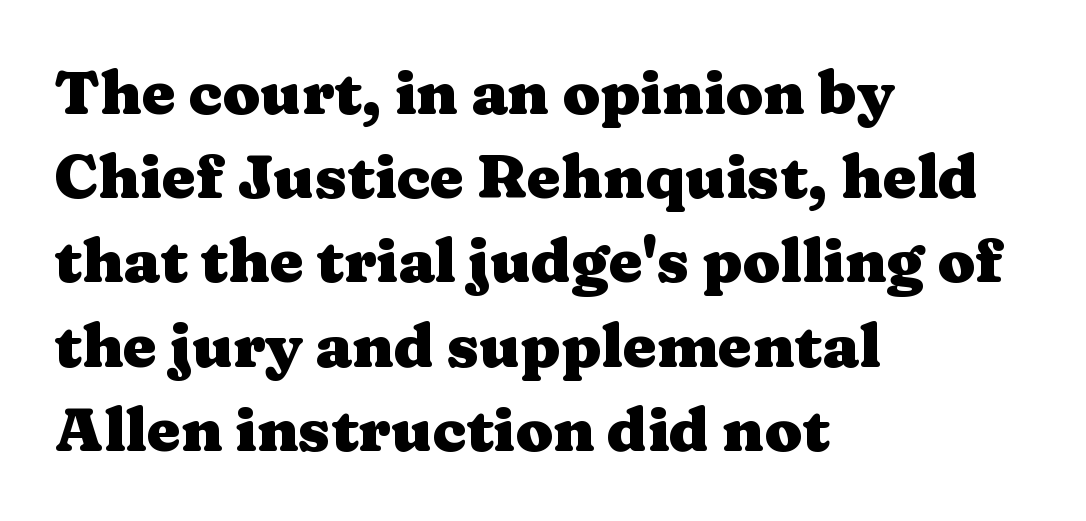
Q: Is the text bold? A: Yes.
Q: Is the text italic (slanted)? A: No, it is upright.
Q: Is the typeface a serif or a sans-serif typeface? A: Serif.
Q: Is the text underlined? A: No.
Q: How is the paragraph aligned? A: Left-aligned.
Q: Is the spacing between letters normal or unusually wide? A: Normal.
Q: Is the spacing between lines tight, normal or loose? A: Normal.
Q: Width (condensed, normal, or wide)? A: Wide.
Q: Stroke contrast? A: Medium.
Q: x-height? A: Medium.
Q: Monospaced? A: No.
